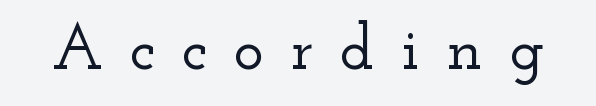
Q: Is the text italic (slanted)? A: No, it is upright.
Q: Is the typeface a serif or a sans-serif typeface? A: Serif.
Q: Is the text underlined? A: No.
Q: Is the spacing between letters normal or unusually wide? A: Unusually wide.
Q: Width (condensed, normal, or wide)? A: Wide.
Q: Stroke contrast? A: Low.
Q: x-height? A: Small.
Q: Monospaced? A: No.
